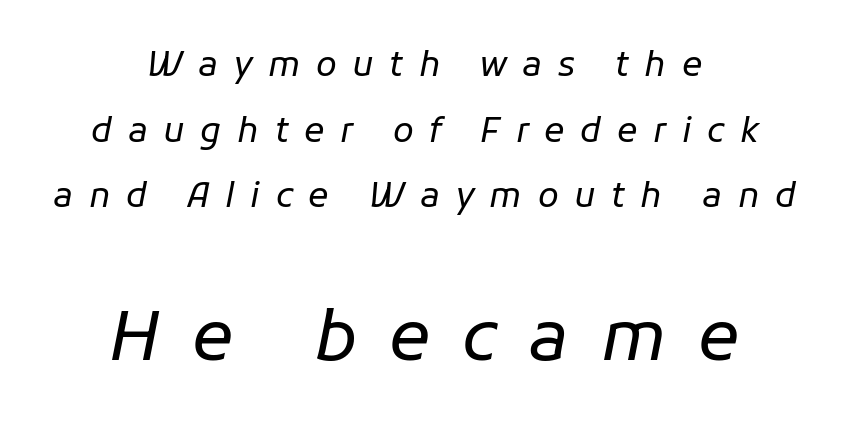
Every character sits at an angle, as italics do. Check under the words: just untouched page. Weight: not bold — regular or lighter. The later block is typeset at a bigger size than the earlier block.
